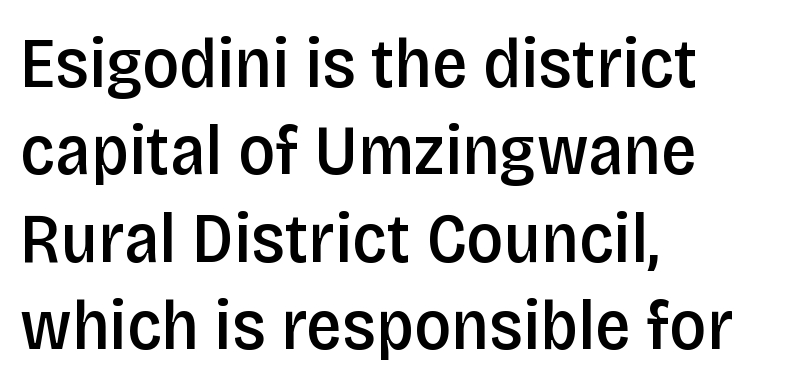
The rendering keeps characters at their native spacing. The space directly below the letters is spotless. Grotesque or geometric, the face here clearly has no serifs. Layout note: lines flush left. Weight check: semibold — heavier than regular, not quite bold. The passage shown is typed in a proportional face where columns would drift.
